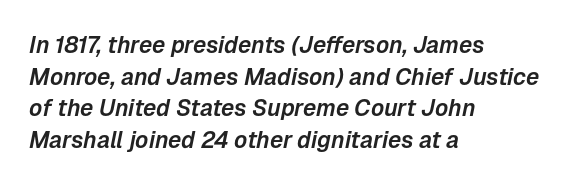
The image shows 23 px text type, italic (leaning right); set left-aligned, normal line spacing (1.37x), normal letter spacing, not underlined.
